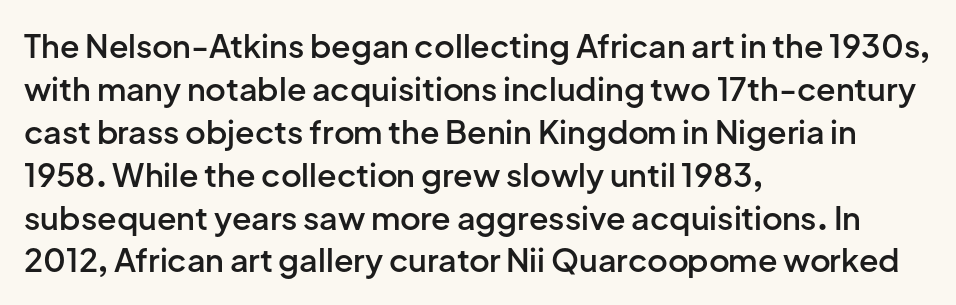
Q: Is the text bold? A: Semi-bold.
Q: Is the text italic (slanted)? A: No, it is upright.
Q: Is the typeface a serif or a sans-serif typeface? A: Sans-serif.
Q: Is the text underlined? A: No.
Q: How is the paragraph aligned? A: Left-aligned.
Q: Is the spacing between letters normal or unusually wide? A: Normal.
Q: Is the spacing between lines tight, normal or loose? A: Normal.
Q: Width (condensed, normal, or wide)? A: Normal.
Q: Stroke contrast? A: Low.
Q: x-height? A: Medium.
Q: Monospaced? A: No.
